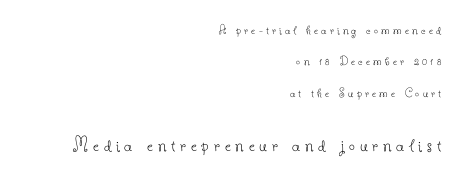
A great deal of white space separates one row of letters from the next. The later block is typeset at a bigger size than the earlier block. The text block is weighted toward the right margin, trailing off unevenly leftward. Stem width sits at or under what a default text font uses. The font's upright variant was chosen for this text. A typesetter would call this heavily tracked-out type.
